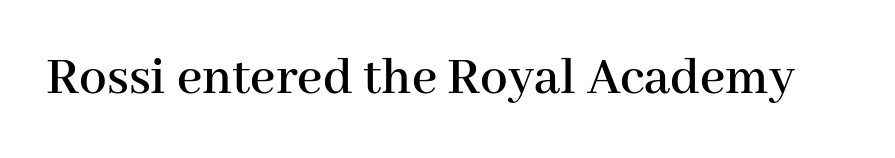
Look at the tracking — it's just the regular setting, nothing added. When letters stand straight like this, we call the style roman or upright. These lines are rendered in a variable-pitch font. The typeface chosen for these lines features serifs. Check under the words: just untouched page.
